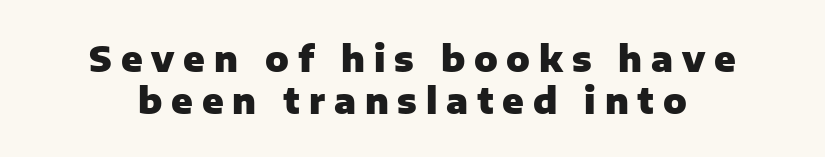
The image shows 35 px heavy sans-serif type, upright; set line spacing 1.19x, unusually wide letter spacing (+0.25 em), not underlined; low stroke contrast and a medium x-height.
